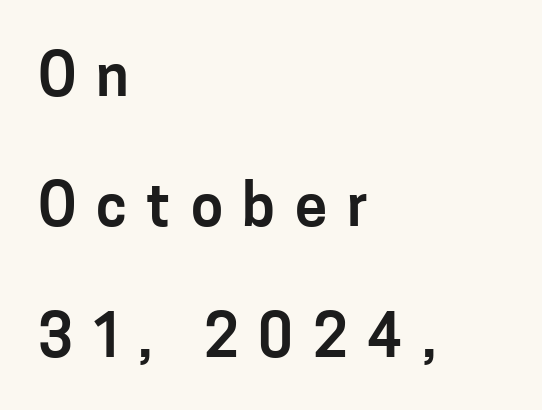
{"serif": "no", "italic": "no", "width": "normal", "stroke_contrast": "low", "x_height": "medium", "monospaced": "no", "underline": "no", "align": "left", "line_spacing": "loose", "line_spacing_ratio": 2.25, "letter_spacing": "wide", "letter_spacing_em": 0.34, "glyph_px": 58}
